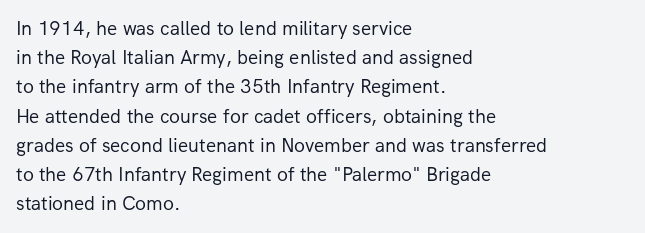
The image shows 20 px text type, upright; set left-aligned, normal line spacing (1.46x), normal letter spacing, not underlined.
